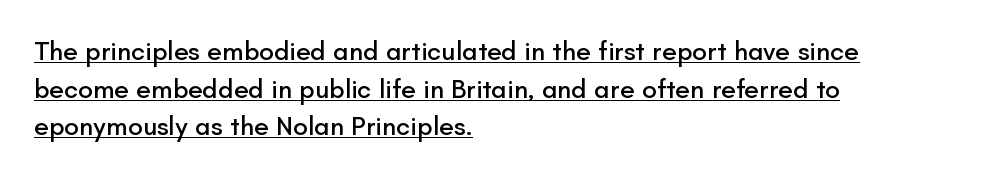
Italic? Not at all — the glyphs are vertical. There is no visible air inserted between adjacent glyphs. Has an underline been added? It has. Is the block centered? No — it sits flush against the left margin. In terms of leading, this rendering sits right in the middle.
